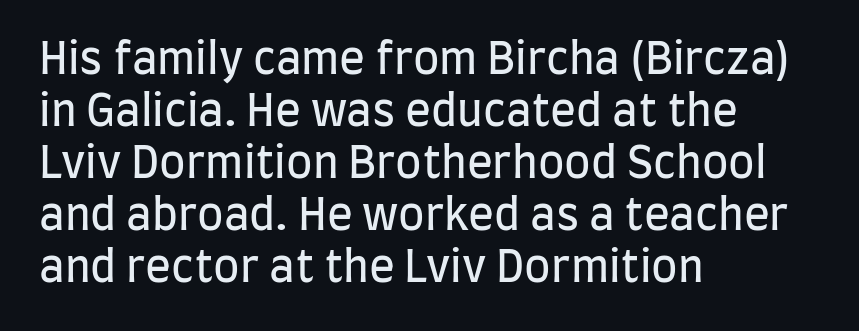
{"serif": "no", "italic": "no", "bold": "no", "weight": "regular", "width": "condensed", "stroke_contrast": "low", "x_height": "large", "monospaced": "no", "underline": "no", "align": "left", "line_spacing_ratio": 1.21, "letter_spacing": "normal", "letter_spacing_em": 0.0, "glyph_px": 43}
